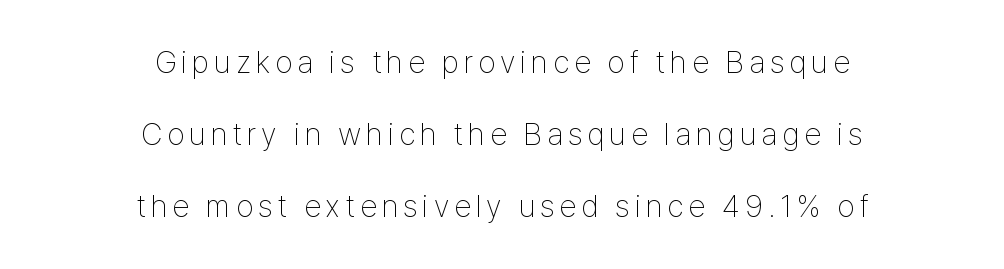
The words here are not underlined. You can tell from the bare stems that sans-serif type was used. The font sits on the lighter half of the weight spectrum, regular included. Notice how the stems are strictly vertical — no italics here. Rows of type keep a wide berth in the vertical direction.
